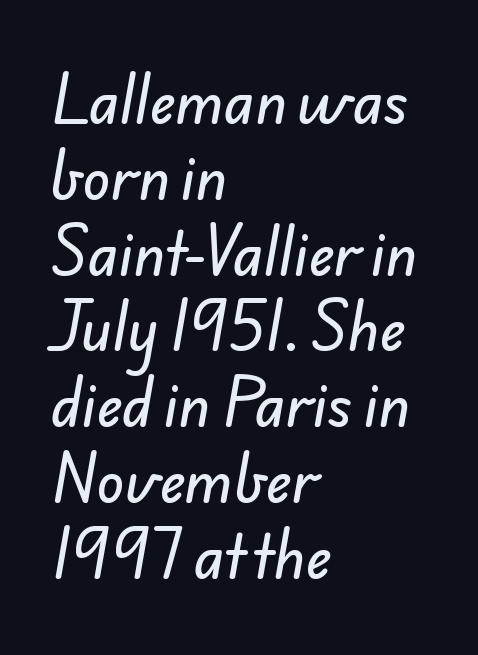
Does the copy run flush right? No — it runs flush left. Honestly, the row spacing looks completely unremarkable. What stands out about the letter spacing? Nothing — it is the standard amount. Descenders are the only things crossing below the line. Does the type have serifs? No, each stem ends abruptly. You could not count columns in this text — the font is proportionally spaced.
